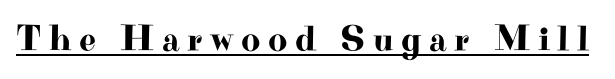
Q: Is the text italic (slanted)? A: No, it is upright.
Q: Is the typeface a serif or a sans-serif typeface? A: Serif.
Q: Is the text underlined? A: Yes.
Q: Is the spacing between letters normal or unusually wide? A: Unusually wide.
Q: Width (condensed, normal, or wide)? A: Wide.
Q: Stroke contrast? A: High.
Q: x-height? A: Small.
Q: Monospaced? A: No.
